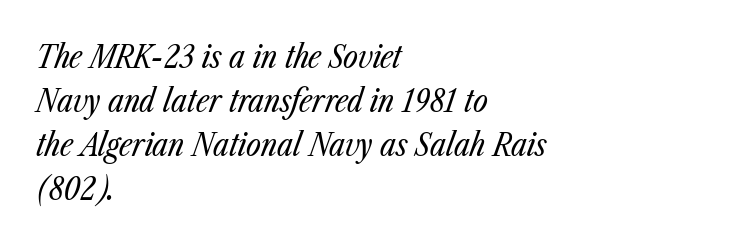
{"italic": "yes", "lean": "right", "slant_degrees": 23, "bold": "no", "weight": "regular", "width": "condensed", "stroke_contrast": "low", "x_height": "medium", "monospaced": "no", "underline": "no", "align": "left", "line_spacing": "normal", "line_spacing_ratio": 1.38, "letter_spacing": "normal", "letter_spacing_em": 0.0, "glyph_px": 32}
